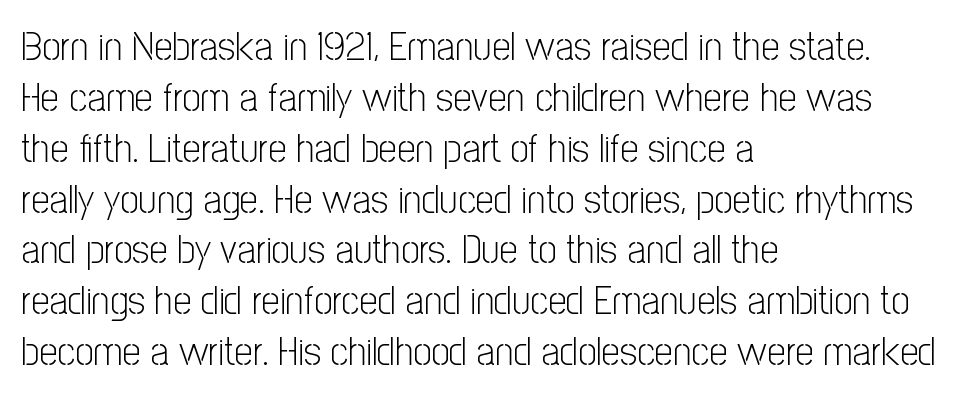
I'd call this a sans setting — the letters go barefoot. A typesetter would call this proportional, since set widths differ per character. Stems and bowls with no extra thickness — not bold. The letterforms sit shoulder to shoulder at normal distance.
